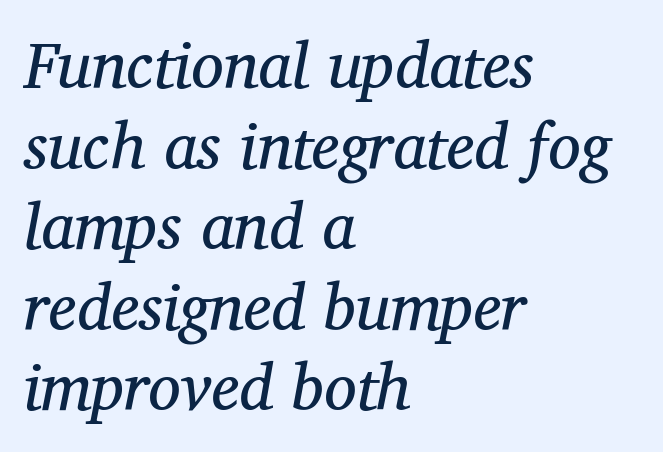
The image shows 65 px regular-weight serif type, italic (leaning right); set left-aligned, line spacing 1.24x, normal letter spacing, not underlined; medium stroke contrast and a medium x-height.
